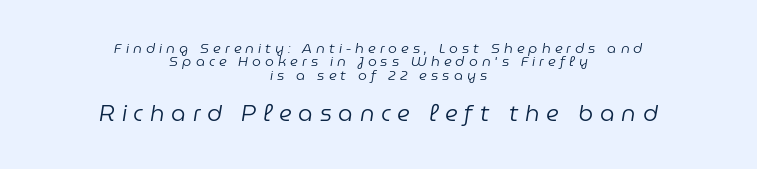
Is the type slanted? Yes — the strokes lean at a clear angle. The typesetter chose a symmetrical, centered arrangement here. In terms of letterspacing, this is a distinctly airy, spread setting. Character size in the trailing block exceeds that of the leading block. Vertical stems look standard width or narrower in stroke. Clear beneath every line of the passage.
